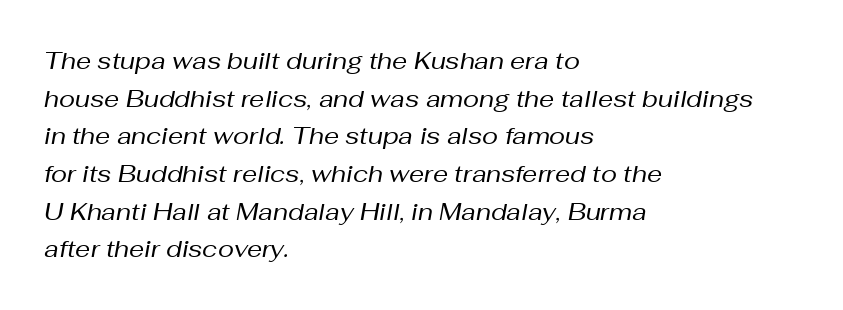
The lines in this sample share a left origin and differ only in where they stop. The specimen omits any rule beneath the text block's lines. Nothing heavy about these letters — not bold at all. Is there much room between lines? A standard amount, neither cramped nor airy.
